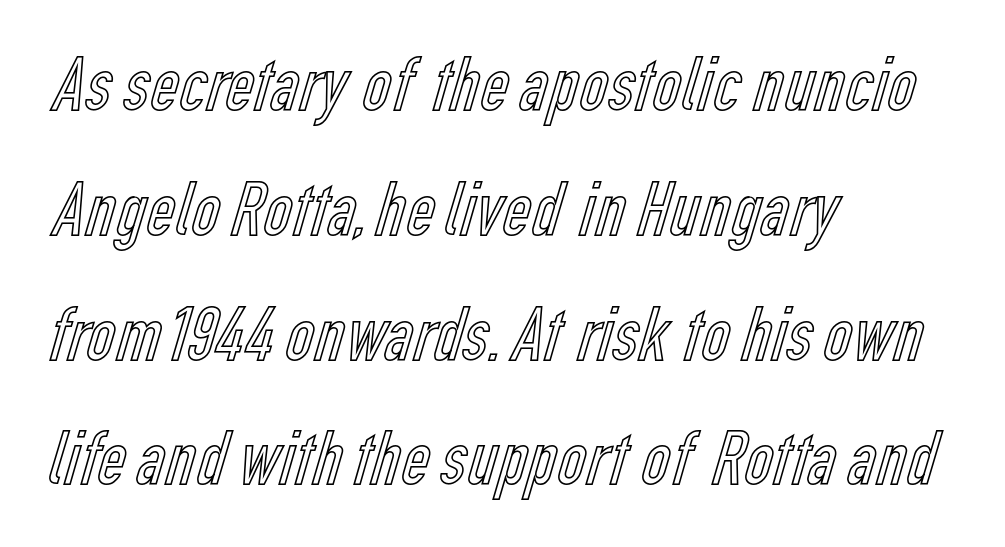
Type without underlining. Vertically, the passage feels balanced, rows spaced as you'd expect. Looks like regular typesetting: each glyph gets only the width it needs. Default kerning and tracking; the words read as compact shapes.
